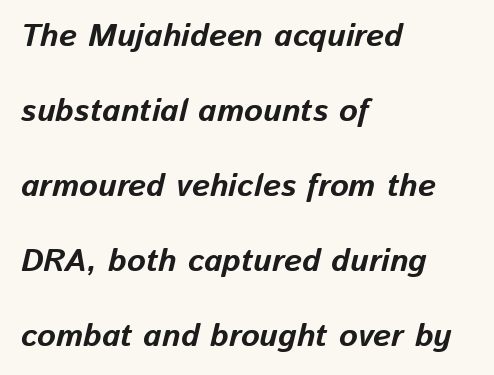
Q: Is the text bold? A: Yes.
Q: Is the text italic (slanted)? A: Yes, it leans right by about 13 degrees.
Q: Is the text underlined? A: No.
Q: How is the paragraph aligned? A: Left-aligned.
Q: Is the spacing between letters normal or unusually wide? A: Normal.
Q: Is the spacing between lines tight, normal or loose? A: Loose.
Q: Width (condensed, normal, or wide)? A: Normal.
Q: Stroke contrast? A: Low.
Q: x-height? A: Medium.
Q: Monospaced? A: No.
